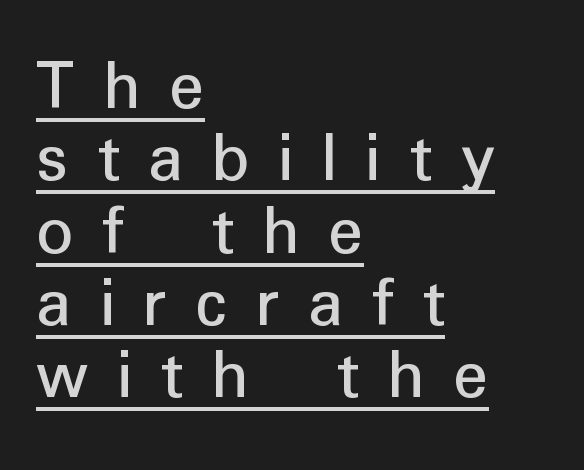
The image shows 73 px sans-serif type, upright; set left-aligned, tight line spacing (0.99x), unusually wide letter spacing (+0.39 em), underlined; low stroke contrast and a medium x-height.
